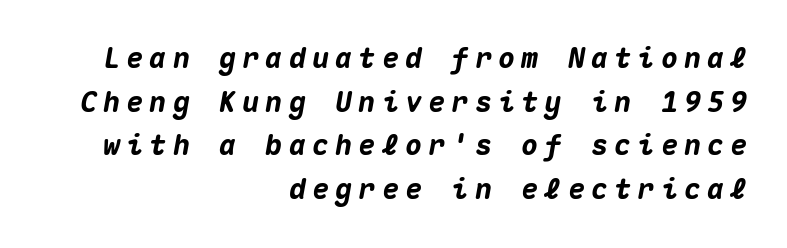
Q: Is the text bold? A: Yes.
Q: Is the text italic (slanted)? A: Yes, it leans right by about 10 degrees.
Q: Is the text underlined? A: No.
Q: How is the paragraph aligned? A: Right-aligned.
Q: Is the spacing between letters normal or unusually wide? A: Unusually wide.
Q: Is the spacing between lines tight, normal or loose? A: Normal.
Q: Width (condensed, normal, or wide)? A: Normal.
Q: Stroke contrast? A: Medium.
Q: x-height? A: Medium.
Q: Monospaced? A: Yes.
